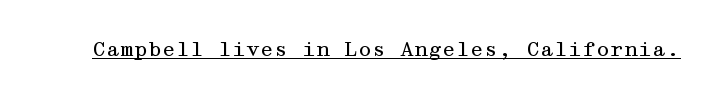
Q: Is the text bold? A: No.
Q: Is the text italic (slanted)? A: No, it is upright.
Q: Is the text underlined? A: Yes.
Q: Is the spacing between letters normal or unusually wide? A: Normal.
